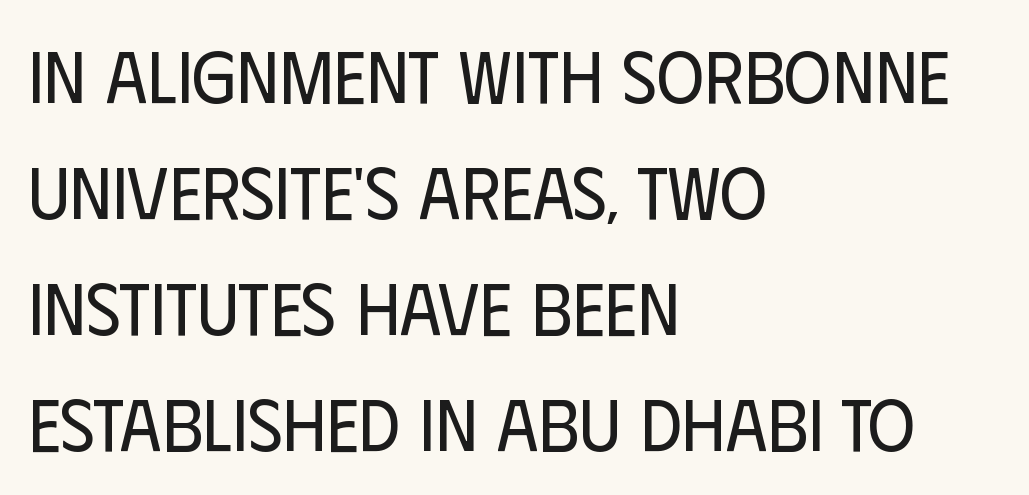
The image shows 73 px regular-weight, condensed sans-serif type, upright; set left-aligned, normal line spacing (1.59x), normal letter spacing, not underlined; low stroke contrast and a large x-height.
